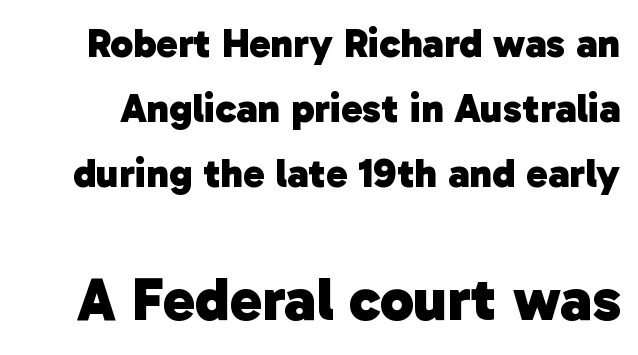
Q: Is the text bold? A: Yes.
Q: Is the typeface a serif or a sans-serif typeface? A: Sans-serif.
Q: Is the text underlined? A: No.
Q: Is the spacing between letters normal or unusually wide? A: Normal.
Q: Is the spacing between lines tight, normal or loose? A: Normal.
Q: Which block of text is set in a larger size, the first (top) or the second (bottom)? A: The second (bottom) one.
Q: Width (condensed, normal, or wide)? A: Normal.
Q: Stroke contrast? A: Low.
Q: x-height? A: Medium.
Q: Monospaced? A: No.
